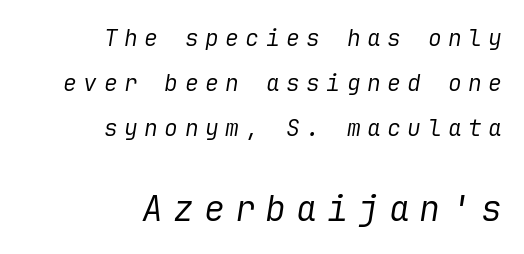
The text block is weighted toward the right margin, trailing off unevenly leftward. Baseline-to-baseline distance is far greater than the letter height. The rendering enlarges the type as you move from the upper chunk to the lower. Descenders hang freely into open space. This is not heavy type; no bold has been used. Does extra space separate the letters? Yes, quite a lot of it.
